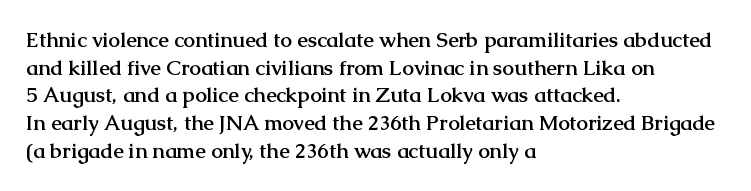
{"italic": "no", "bold": "yes", "underline": "no", "align": "left", "line_spacing": "normal", "line_spacing_ratio": 1.32, "letter_spacing": "normal", "letter_spacing_em": 0.0, "glyph_px": 21}
